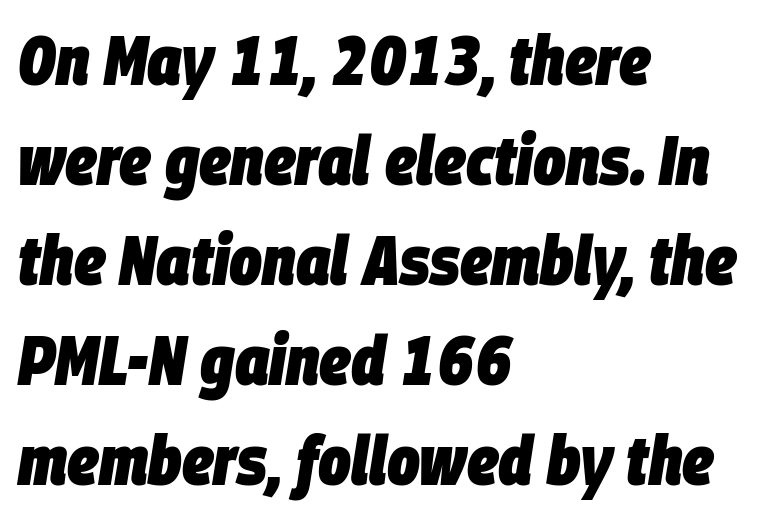
The image shows 69 px heavy, condensed type, italic (leaning right); set left-aligned, normal line spacing (1.45x), normal letter spacing, not underlined; low stroke contrast and a large x-height.
